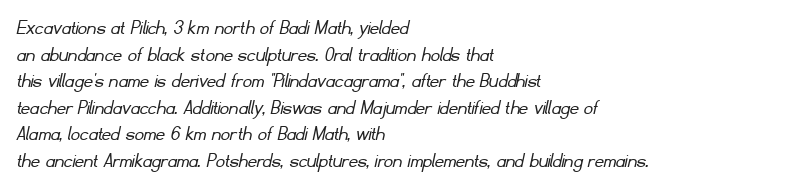
{"bold": "no", "underline": "no", "align": "left", "line_spacing_ratio": 1.21, "letter_spacing": "normal", "letter_spacing_em": 0.0, "glyph_px": 22}
